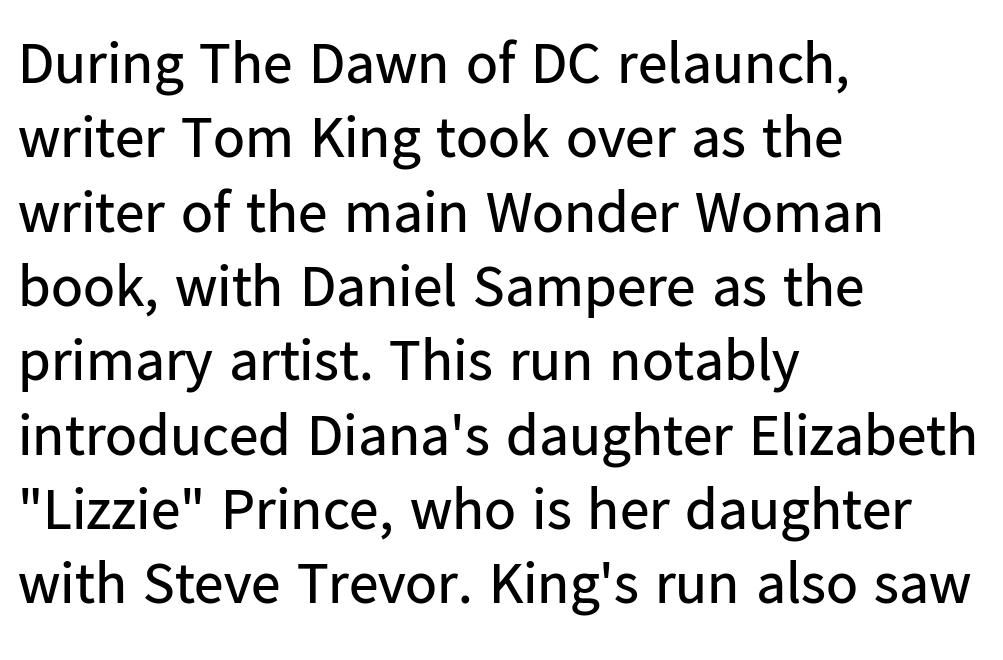
The image shows 59 px regular-weight sans-serif type, upright; set left-aligned, normal line spacing (1.26x), normal letter spacing, not underlined; low stroke contrast and a medium x-height.
